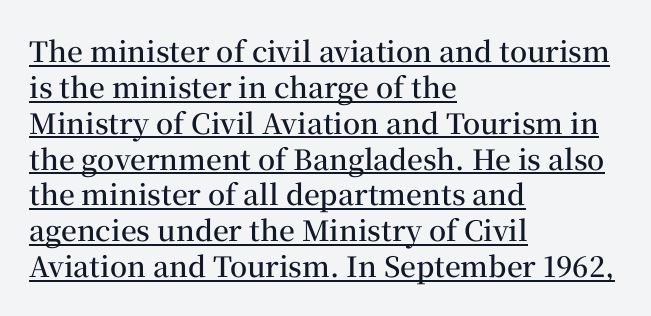
Underlined type. Slightly chunky letters — semibold, I'd say, not full bold. The rendering uses a moderate line-height, typical for paragraphs. Characters follow at the spacing the type designer built in.
